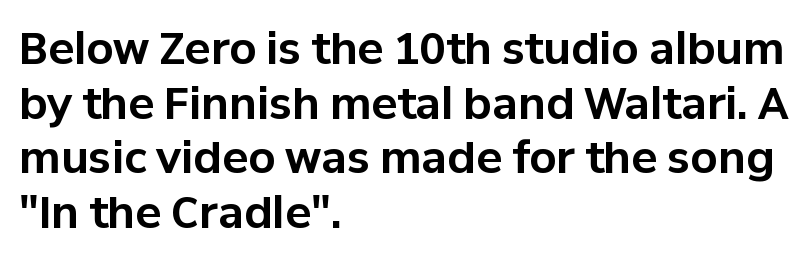
The image shows 43 px bold sans-serif type, upright; set left-aligned, normal line spacing (1.27x), normal letter spacing, not underlined; low stroke contrast and a medium x-height.
